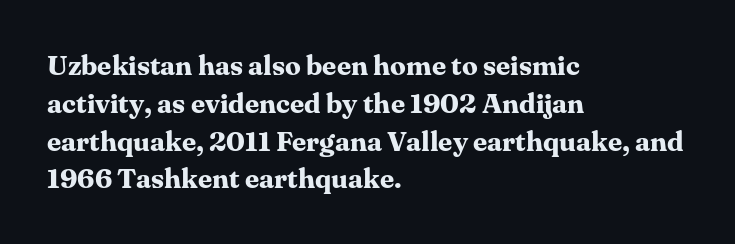
Q: Is the text bold? A: Yes.
Q: Is the text italic (slanted)? A: No, it is upright.
Q: Is the typeface a serif or a sans-serif typeface? A: Serif.
Q: Is the text underlined? A: No.
Q: How is the paragraph aligned? A: Left-aligned.
Q: Is the spacing between letters normal or unusually wide? A: Normal.
Q: Is the spacing between lines tight, normal or loose? A: Normal.
Q: Width (condensed, normal, or wide)? A: Normal.
Q: Stroke contrast? A: Medium.
Q: x-height? A: Medium.
Q: Monospaced? A: No.
